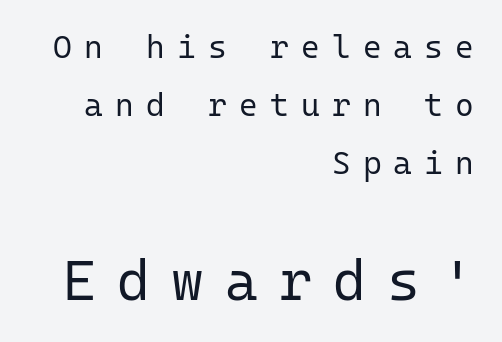
This reads as an unemphasized weight, regular at the heaviest. The horizontal fit of the characters is loose and conspicuously gappy. Think of a typewriter: that constant character pitch is what you see here. Alignment: flush right. The composition opens small and finishes big. Are there feet on the stems? There aren't — it's a sans.
